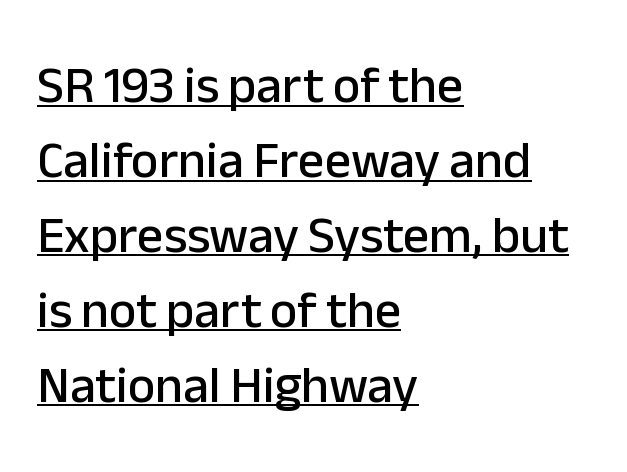
Horizontally, the lines are justified to the leading edge only. Spacing between characters is what you'd get straight out of the box. Varying glyph widths throughout — classic text-font behaviour. The passage shown is underscored from start to finish. The font's upright variant was chosen for this text. In terms of letterform style, serifs are entirely absent.
